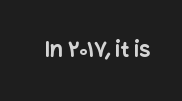
Short note: letters normally spaced. Words float on clear page, feet unadorned. The letters stand upright; this is a roman face. Heavy, bold letterforms.
